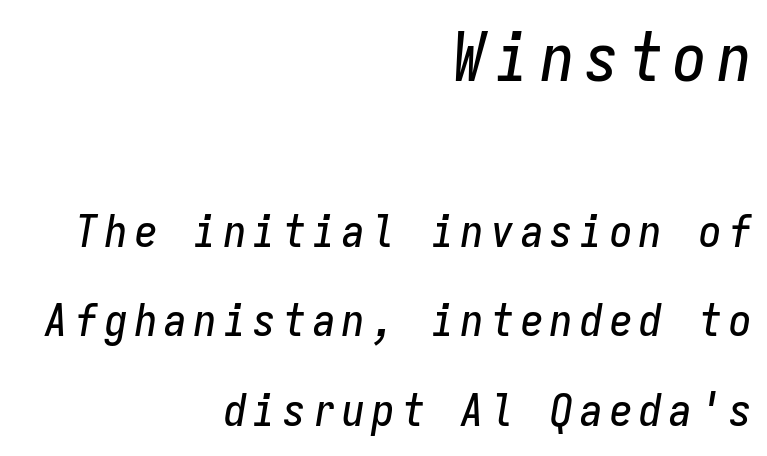
Q: Is the text italic (slanted)? A: Yes, it leans right by about 9 degrees.
Q: Is the text underlined? A: No.
Q: How is the paragraph aligned? A: Right-aligned.
Q: Is the spacing between lines tight, normal or loose? A: Loose.
Q: Which block of text is set in a larger size, the first (top) or the second (bottom)? A: The first (top) one.
Q: Width (condensed, normal, or wide)? A: Condensed.
Q: Stroke contrast? A: Low.
Q: x-height? A: Medium.
Q: Monospaced? A: Yes.
